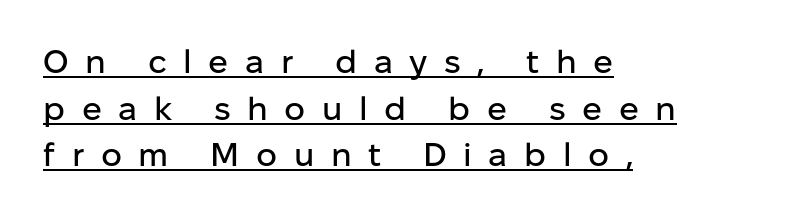
Note the varied advance widths — an 'i' is clearly narrower than an 'm'. Compared with undecorated copy, this sample adds a rule below the words. Does the type have serifs? No, each stem ends abruptly. The rendering anchors every line to the left-hand side. This is the regular roman posture of the typeface. The vertical gap from one line to the next is medium.
